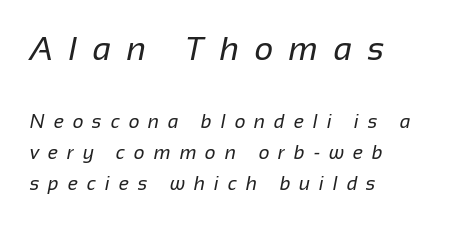
The image shows 33 px regular-weight sans-serif type; set left-aligned, normal line spacing (1.63x), unusually wide letter spacing (+0.47 em), not underlined; the first (top) block is 1.74x larger; low stroke contrast and a medium x-height.
